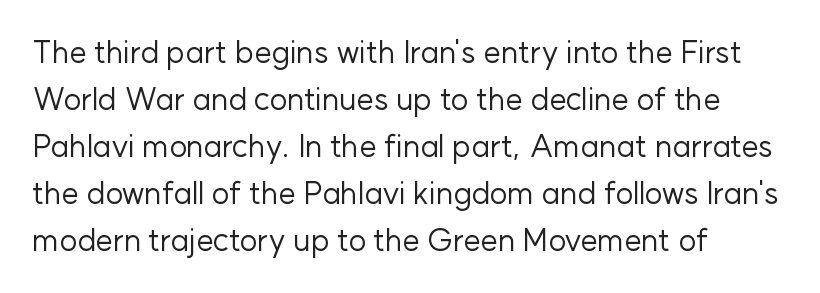
Proportional: the letters do not fall into vertical columns. The space directly below the letters is spotless. Does the type have serifs? No, each stem ends abruptly. The letterforms sit at book weight or below.
